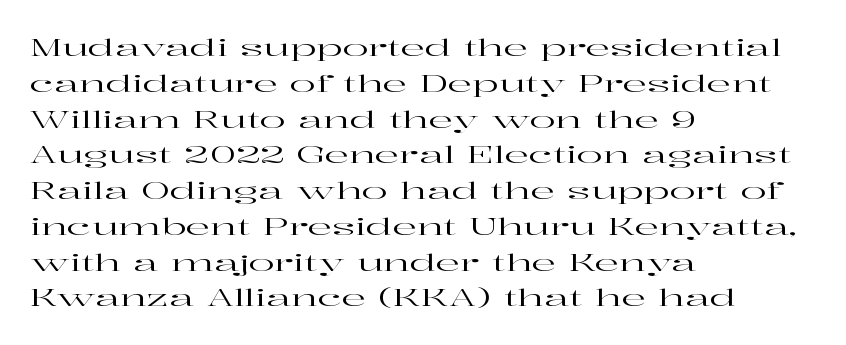
Summary of vertical rhythm: regular, with standard interline spacing. Is the block centered? No — it sits flush against the left margin. Nobody drew a line under any word here. Unlike italic type, these characters show no tilt at all.
